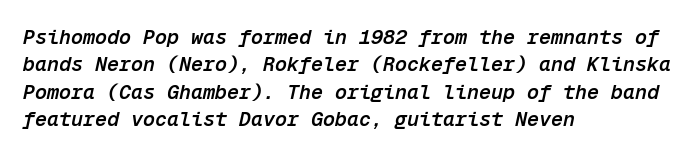
{"italic": "yes", "lean": "right", "slant_degrees": 12, "bold": "semi", "underline": "no", "align": "left", "line_spacing": "normal", "line_spacing_ratio": 1.37, "letter_spacing": "normal", "letter_spacing_em": 0.0, "glyph_px": 20}
